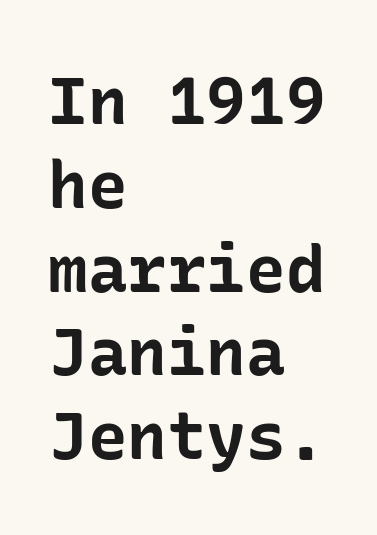
Q: Is the text bold? A: Yes.
Q: Is the text italic (slanted)? A: No, it is upright.
Q: Is the typeface a serif or a sans-serif typeface? A: Sans-serif.
Q: Is the text underlined? A: No.
Q: How is the paragraph aligned? A: Left-aligned.
Q: Is the spacing between letters normal or unusually wide? A: Normal.
Q: Is the spacing between lines tight, normal or loose? A: Normal.
Q: Width (condensed, normal, or wide)? A: Normal.
Q: Stroke contrast? A: Low.
Q: x-height? A: Medium.
